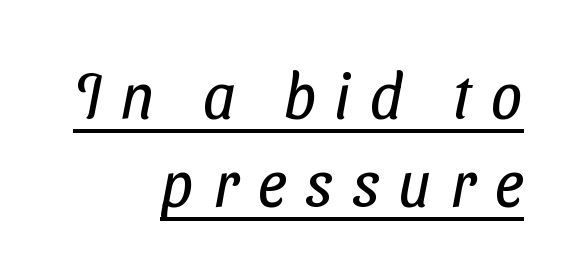
Q: Is the text bold? A: No.
Q: Is the typeface a serif or a sans-serif typeface? A: Sans-serif.
Q: Is the text underlined? A: Yes.
Q: How is the paragraph aligned? A: Right-aligned.
Q: Is the spacing between letters normal or unusually wide? A: Unusually wide.
Q: Is the spacing between lines tight, normal or loose? A: Normal.
Q: Width (condensed, normal, or wide)? A: Condensed.
Q: Stroke contrast? A: Low.
Q: x-height? A: Medium.
Q: Monospaced? A: No.
